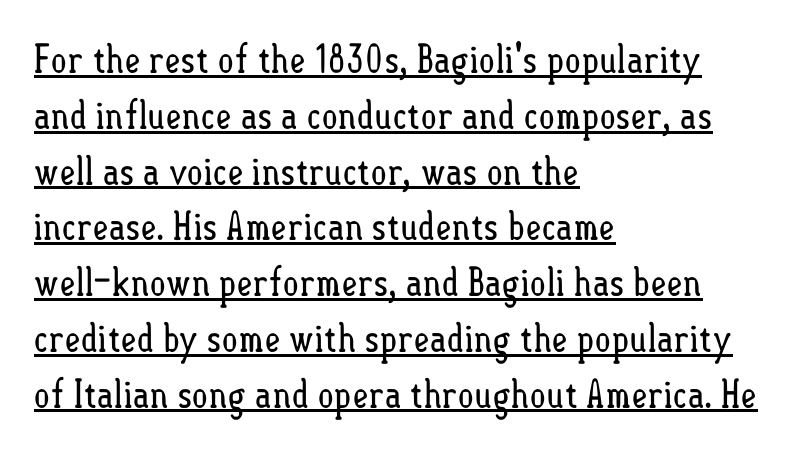
Q: Is the text bold? A: No.
Q: Is the text italic (slanted)? A: No, it is upright.
Q: Is the text underlined? A: Yes.
Q: How is the paragraph aligned? A: Left-aligned.
Q: Is the spacing between letters normal or unusually wide? A: Normal.
Q: Is the spacing between lines tight, normal or loose? A: Normal.
Q: Width (condensed, normal, or wide)? A: Condensed.
Q: Stroke contrast? A: Low.
Q: x-height? A: Small.
Q: Monospaced? A: No.
